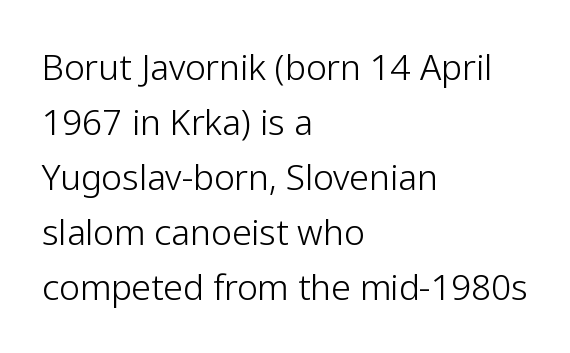
{"serif": "no", "italic": "no", "bold": "no", "weight": "light", "width": "normal", "stroke_contrast": "low", "x_height": "medium", "monospaced": "no", "underline": "no", "align": "left", "line_spacing": "normal", "line_spacing_ratio": 1.57, "letter_spacing": "normal", "letter_spacing_em": 0.0, "glyph_px": 35}
